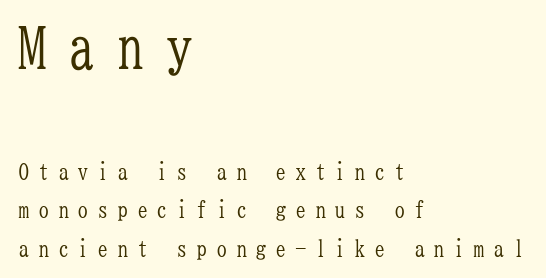
The image shows 57 px light, condensed serif type, upright, monospaced; set left-aligned, normal line spacing (1.67x), unusually wide letter spacing (+0.36 em), not underlined; the first (top) block is 2.48x larger; low stroke contrast and a medium x-height.
